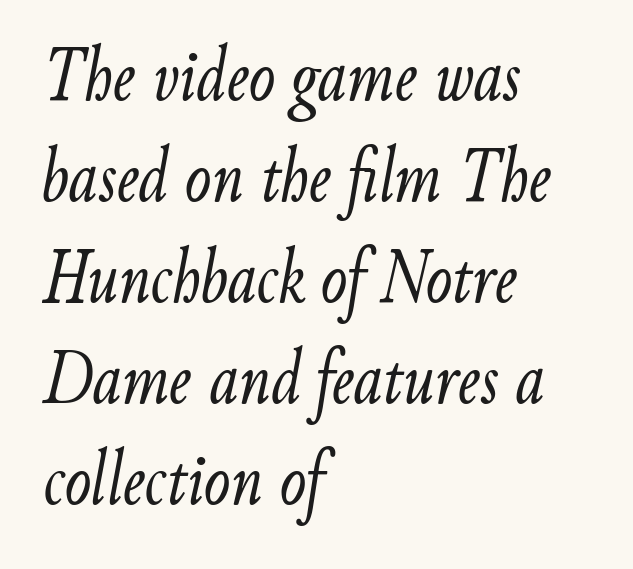
The image shows 79 px light, condensed type, italic (leaning right); set left-aligned, normal line spacing (1.28x), normal letter spacing, not underlined; low stroke contrast and a small x-height.
